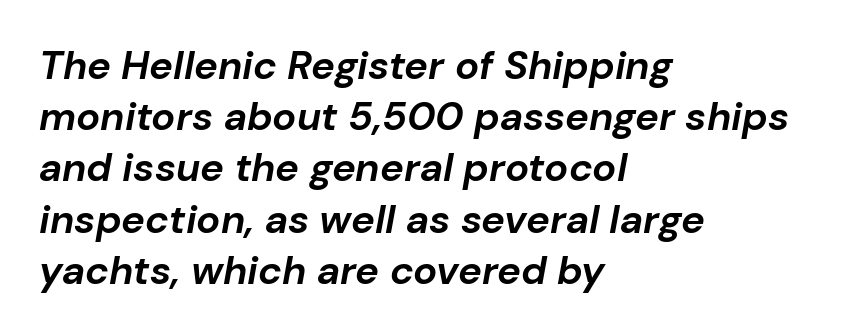
{"italic": "yes", "lean": "right", "slant_degrees": 10, "bold": "yes", "weight": "bold", "width": "normal", "stroke_contrast": "low", "x_height": "medium", "monospaced": "no", "underline": "no", "align": "left", "line_spacing": "normal", "line_spacing_ratio": 1.28, "letter_spacing": "normal", "letter_spacing_em": 0.0, "glyph_px": 40}
